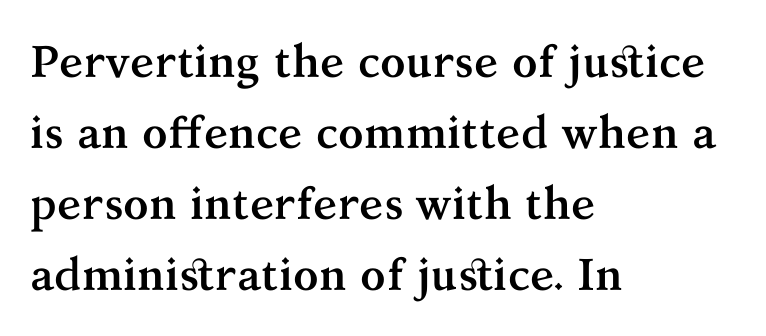
The image shows 45 px semibold serif type, upright; set left-aligned, normal line spacing (1.58x), normal letter spacing, not underlined; medium stroke contrast and a medium x-height.
